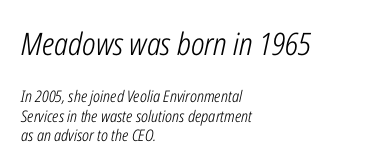
The image shows 31 px light, condensed type, italic (leaning right); set left-aligned, line spacing 1.23x, normal letter spacing, not underlined; the first (top) block is 1.94x larger; low stroke contrast and a medium x-height.
